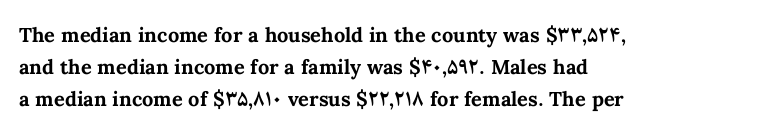
{"italic": "no", "bold": "yes", "underline": "no", "align": "left", "line_spacing": "normal", "line_spacing_ratio": 1.59, "letter_spacing": "normal", "letter_spacing_em": 0.0, "glyph_px": 20}
